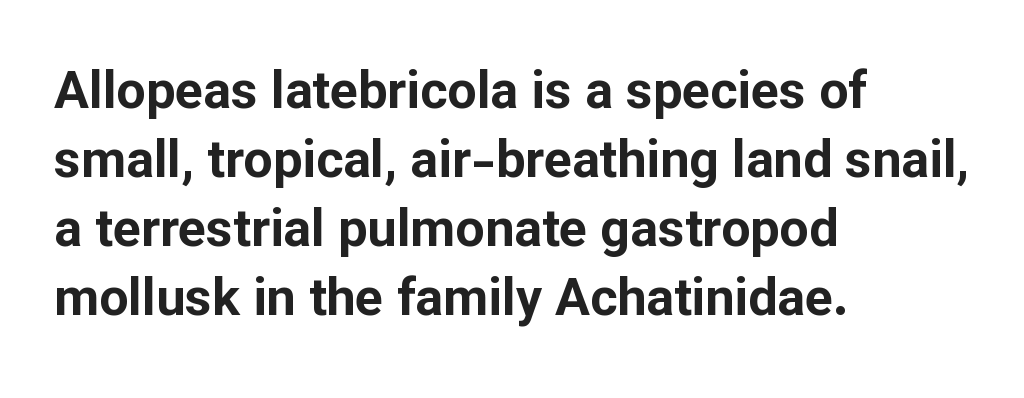
Each word holds together tightly as a unit, with standard inter-letter gaps. Think of a printed novel: that variable character pitch is what you see here. The zone under the glyphs is completely vacant. It's the straight-up-and-down kind of type. Does the copy run flush right? No — it runs flush left. Look at the stroke-to-counter ratio: heavy, a bold.
